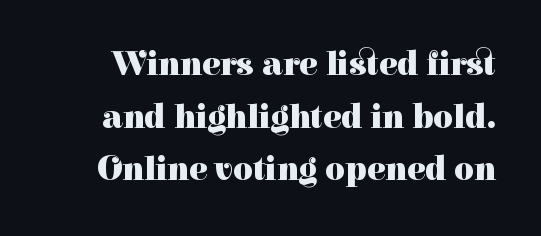
{"serif": "yes", "italic": "no", "bold": "yes", "weight": "heavy", "width": "normal", "stroke_contrast": "high", "x_height": "medium", "monospaced": "no", "underline": "no", "line_spacing": "normal", "line_spacing_ratio": 1.55, "letter_spacing": "normal", "letter_spacing_em": 0.0, "glyph_px": 34}
